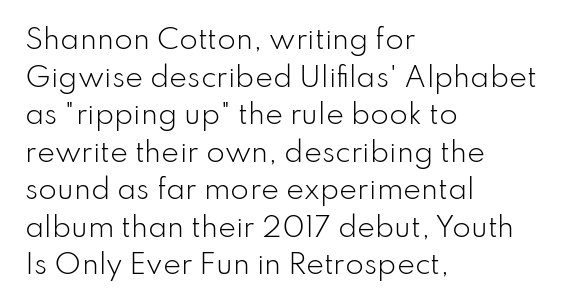
Notice how the stems are strictly vertical — no italics here. A bare baseline throughout the passage. Inter-character spacing is left at the font's built-in metrics. Vertical spacing — default. The ragged edge is on the right, which tells us the setting is flush left. The font sits on the lighter half of the weight spectrum, regular included.
